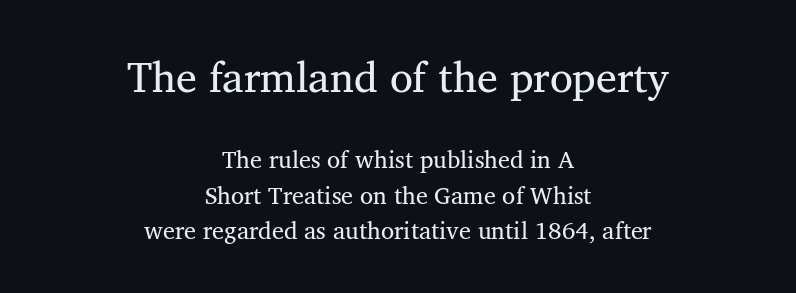
The image shows 42 px serif type; set centered, normal line spacing (1.47x), normal letter spacing, not underlined; the first (top) block is 1.75x larger; medium stroke contrast and a medium x-height.
